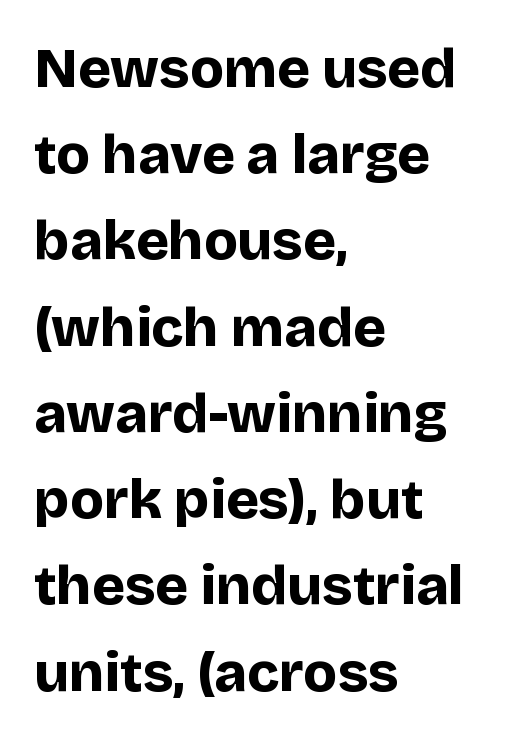
One-word summary of the alignment: left. Proportional: the letters do not fall into vertical columns. Words appear dense and cohesive because spacing is normal. Each row of text sits above clean, open space. Ascenders rise straight up at ninety degrees. A sans-serif font was chosen for this passage.
